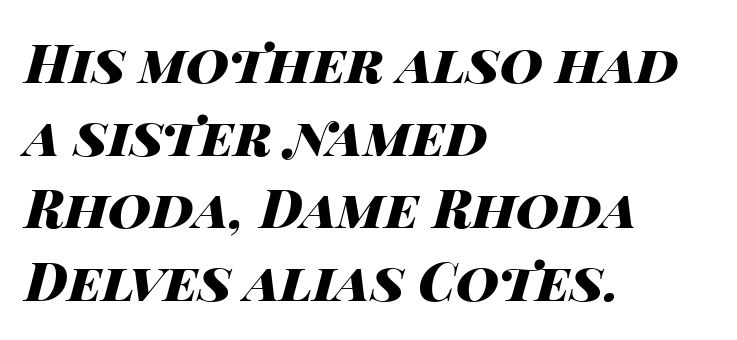
Unmarked baselines from the first word to the last. Do the characters align in a grid? No, the font is proportional. The rendering uses a bold face; every stroke is thick and dark. Posture: slanted.
